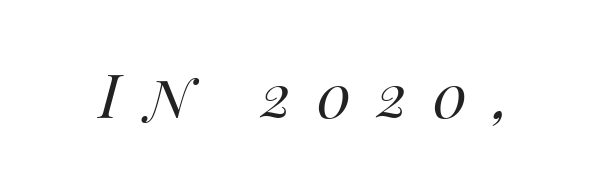
The image shows 61 px regular-weight type, italic (leaning right); set unusually wide letter spacing (+0.42 em), not underlined; medium stroke contrast and a large x-height.
